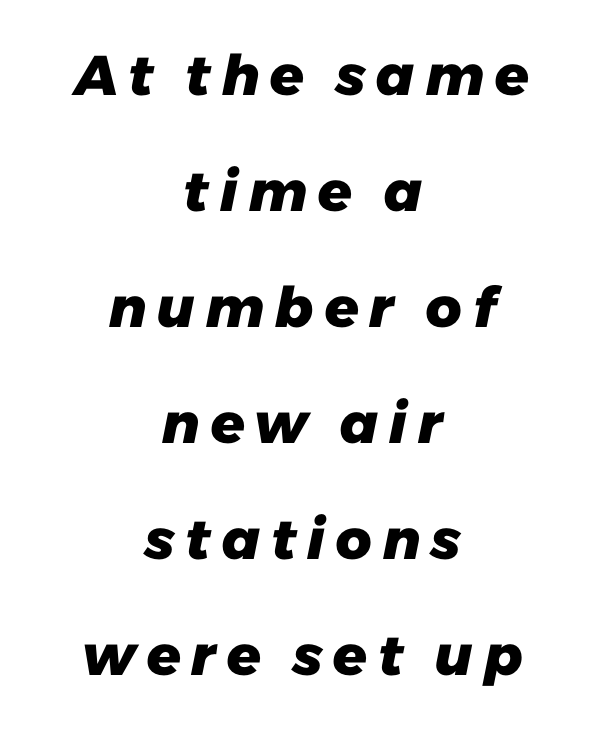
The image shows 56 px heavy sans-serif type; set centered, loose line spacing (2.07x), not underlined; low stroke contrast and a medium x-height.
